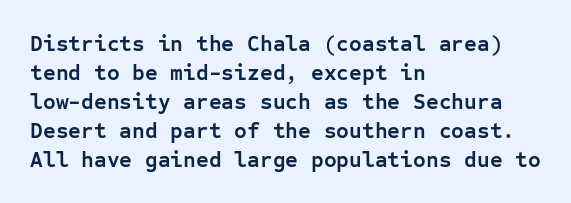
{"italic": "no", "bold": "yes", "underline": "no", "align": "left", "line_spacing": "normal", "line_spacing_ratio": 1.32, "letter_spacing": "normal", "letter_spacing_em": 0.0, "glyph_px": 22}
